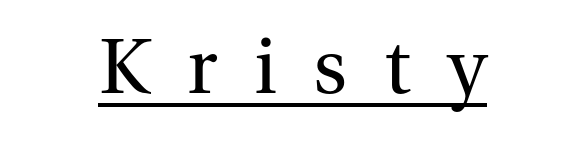
Q: Is the text bold? A: No.
Q: Is the text italic (slanted)? A: No, it is upright.
Q: Is the typeface a serif or a sans-serif typeface? A: Serif.
Q: Is the text underlined? A: Yes.
Q: Is the spacing between letters normal or unusually wide? A: Unusually wide.
Q: Width (condensed, normal, or wide)? A: Normal.
Q: Stroke contrast? A: Medium.
Q: x-height? A: Medium.
Q: Monospaced? A: No.
